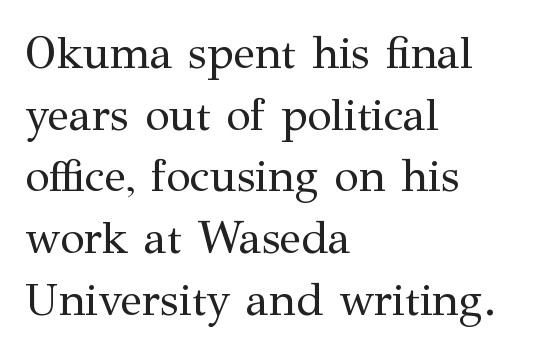
These lines sit exactly where default settings would place them. How are the letters spaced? Ordinarily, with no added tracking. The string is rendered with underlining switched off. Classification — serif. This is the regular roman posture of the typeface.
